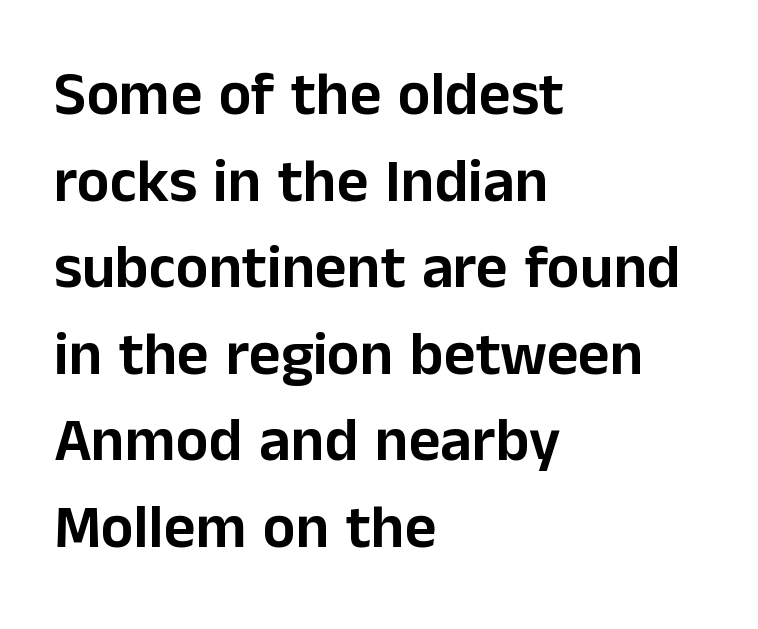
Q: Is the text italic (slanted)? A: No, it is upright.
Q: Is the typeface a serif or a sans-serif typeface? A: Sans-serif.
Q: Is the text underlined? A: No.
Q: How is the paragraph aligned? A: Left-aligned.
Q: Is the spacing between letters normal or unusually wide? A: Normal.
Q: Is the spacing between lines tight, normal or loose? A: Normal.
Q: Width (condensed, normal, or wide)? A: Normal.
Q: Stroke contrast? A: Low.
Q: x-height? A: Medium.
Q: Monospaced? A: No.
